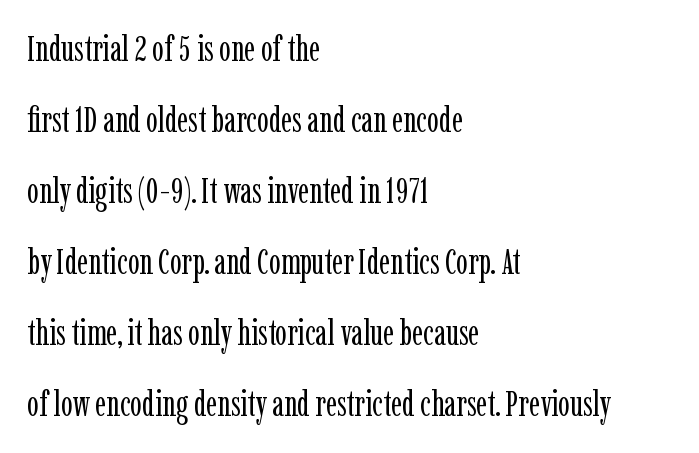
No chunkiness to these letters — they're not bold. The baseline area is clear. Caption: multi-line text, flush left, ragged right. A typesetter would call this proportional, since set widths differ per character. The font's upright variant was chosen for this text. Leading is clearly above the norm, producing a sparse column.
